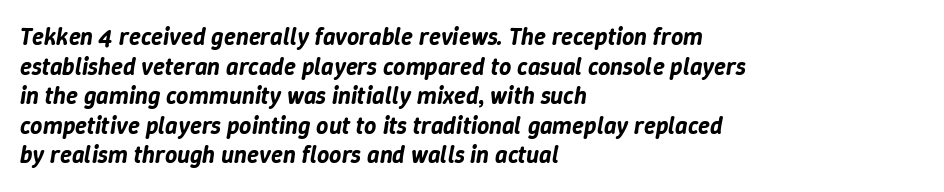
{"italic": "yes", "lean": "right", "slant_degrees": 9, "underline": "no", "align": "left", "line_spacing_ratio": 1.23, "letter_spacing": "normal", "letter_spacing_em": 0.0, "glyph_px": 24}
